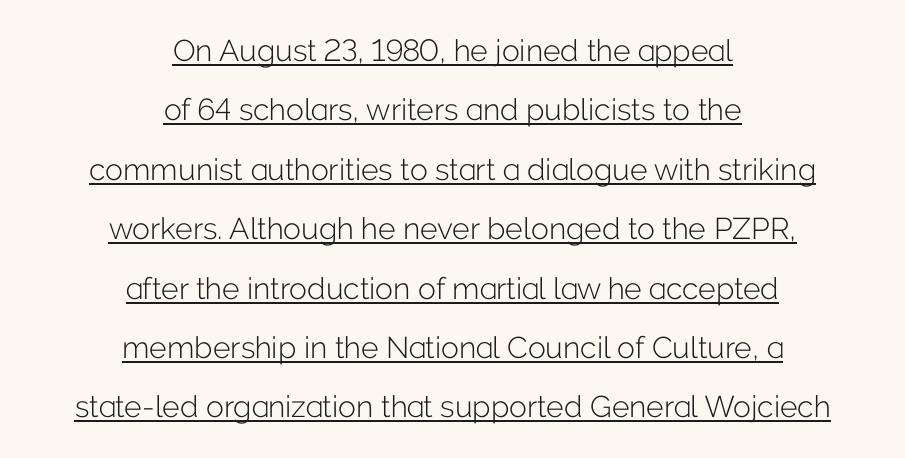
No chunkiness to these letters — they're not bold. The letters stand upright; this is a roman face. A typesetter would call this proportional, since set widths differ per character. What stands out about the letter spacing? Nothing — it is the standard amount. The rendering positions every line midway between the sides. The leading is generous, giving the passage an open texture.
